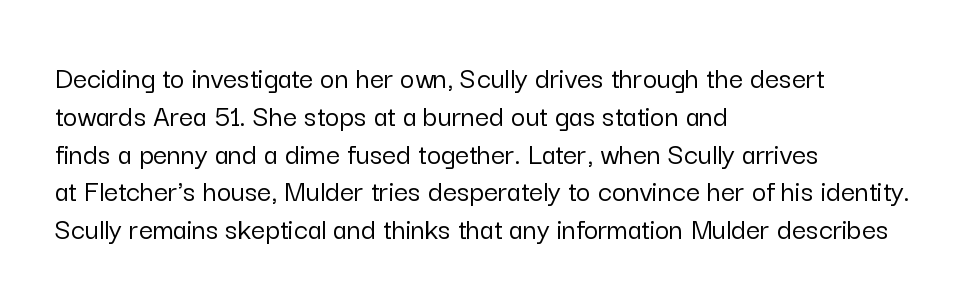
{"serif": "no", "italic": "no", "width": "normal", "stroke_contrast": "low", "x_height": "medium", "monospaced": "no", "underline": "no", "align": "left", "line_spacing_ratio": 1.22, "letter_spacing": "normal", "letter_spacing_em": 0.0, "glyph_px": 31}
